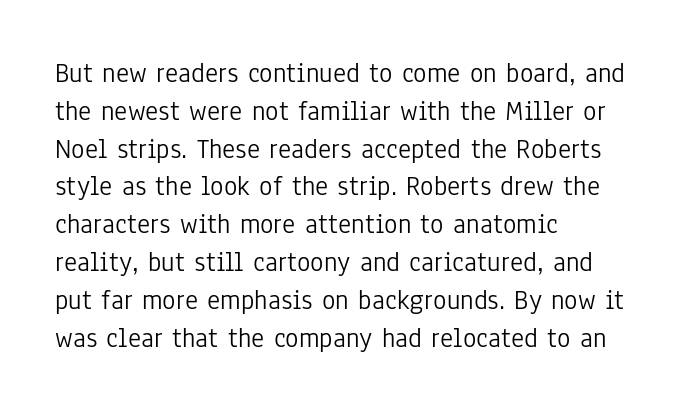
Q: Is the text bold? A: No.
Q: Is the text italic (slanted)? A: No, it is upright.
Q: Is the typeface a serif or a sans-serif typeface? A: Sans-serif.
Q: Is the text underlined? A: No.
Q: How is the paragraph aligned? A: Left-aligned.
Q: Is the spacing between letters normal or unusually wide? A: Normal.
Q: Is the spacing between lines tight, normal or loose? A: Normal.
Q: Width (condensed, normal, or wide)? A: Condensed.
Q: Stroke contrast? A: Low.
Q: x-height? A: Medium.
Q: Monospaced? A: No.
